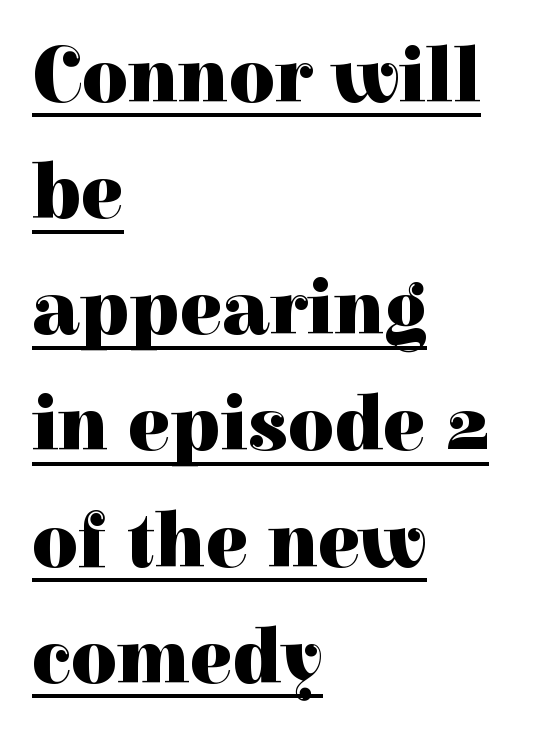
The image shows 79 px heavy serif type, upright; set left-aligned, normal line spacing (1.47x), normal letter spacing, underlined; high stroke contrast and a medium x-height.
